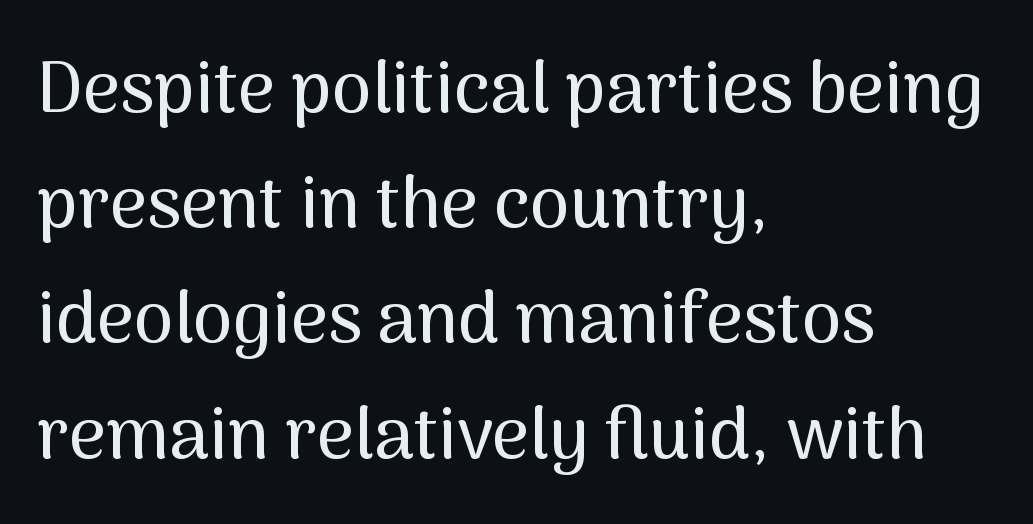
Q: Is the text italic (slanted)? A: No, it is upright.
Q: Is the typeface a serif or a sans-serif typeface? A: Sans-serif.
Q: Is the text underlined? A: No.
Q: How is the paragraph aligned? A: Left-aligned.
Q: Is the spacing between letters normal or unusually wide? A: Normal.
Q: Is the spacing between lines tight, normal or loose? A: Normal.
Q: Width (condensed, normal, or wide)? A: Normal.
Q: Stroke contrast? A: Medium.
Q: x-height? A: Medium.
Q: Monospaced? A: No.
